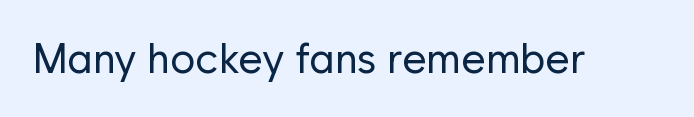
{"serif": "no", "italic": "no", "bold": "no", "weight": "regular", "width": "normal", "stroke_contrast": "low", "x_height": "medium", "monospaced": "no", "underline": "no", "letter_spacing": "normal", "letter_spacing_em": 0.0, "glyph_px": 42}
